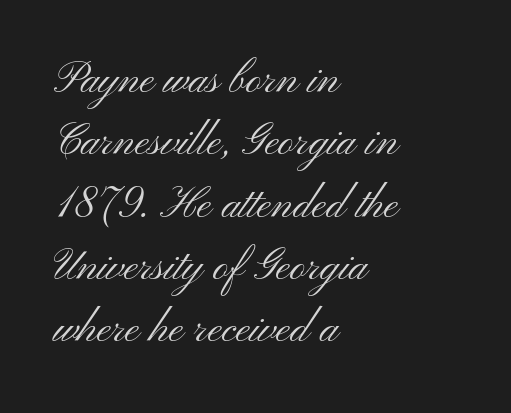
The typeface chosen for these lines omits serifs. Inter-character spacing is left at the font's built-in metrics. The space directly below the letters is spotless.
